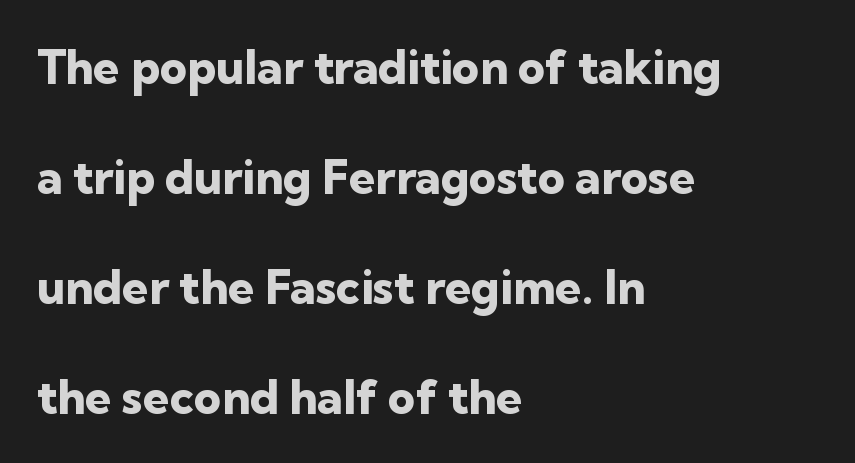
Students, this is bold: see how much ink each stroke carries. The typeface chosen for these lines omits serifs. Left-aligned paragraph, ragged on the right. These lines are rendered in a variable-pitch font. Rows of type keep a wide berth in the vertical direction. Clear beneath every line of the passage.
